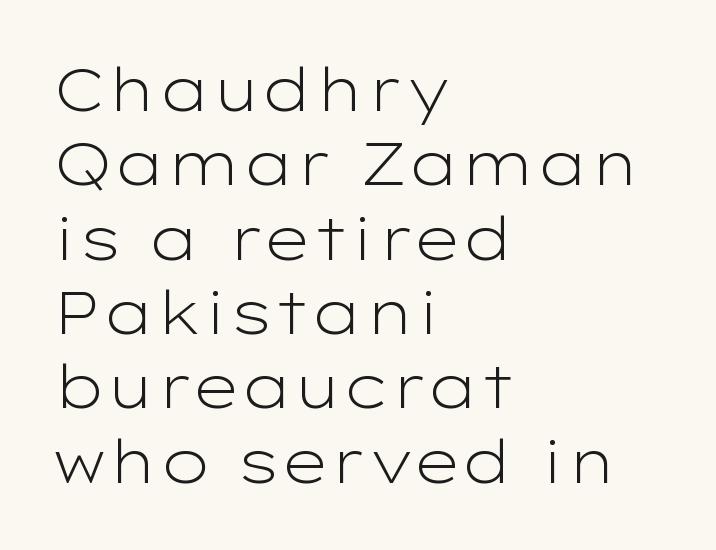
The image shows 59 px light, wide sans-serif type, upright; set left-aligned, normal line spacing (1.26x), normal letter spacing, not underlined; low stroke contrast and a medium x-height.
